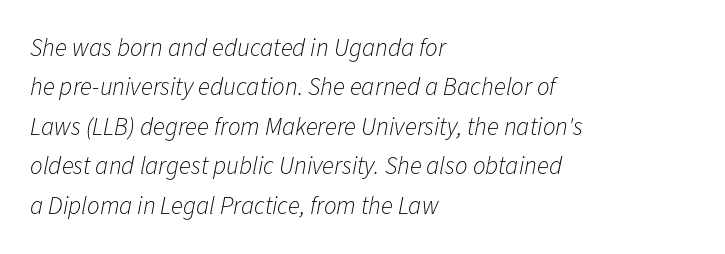
Q: Is the text bold? A: No.
Q: Is the text italic (slanted)? A: Yes, it leans right by about 11 degrees.
Q: Is the text underlined? A: No.
Q: How is the paragraph aligned? A: Left-aligned.
Q: Is the spacing between letters normal or unusually wide? A: Normal.
Q: Is the spacing between lines tight, normal or loose? A: Normal.
